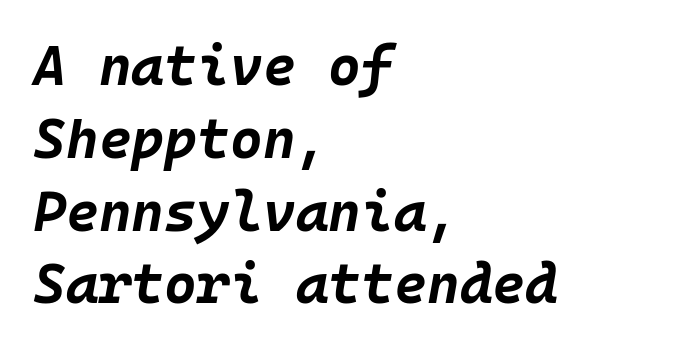
The image shows 56 px bold type, italic (leaning right), monospaced; set left-aligned, normal line spacing (1.3x), normal letter spacing, not underlined; low stroke contrast and a large x-height.
